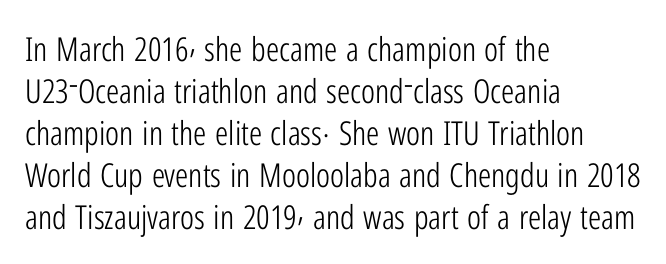
The typeface has the unassuming heft of standard copy or less. The zone under the glyphs is completely vacant. This is sans-serif lettering, the kind often seen on screens and signage. Nobody touched the tracking dial on this one. Character widths vary here, with narrow letters taking less room than wide ones.
